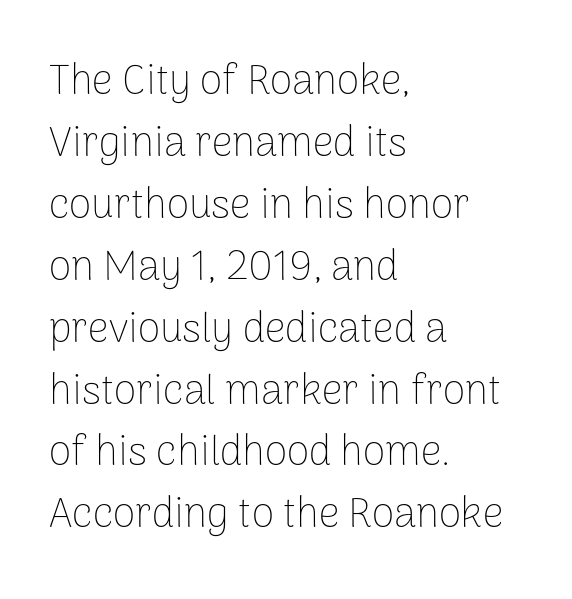
Baseline-to-baseline distance is the conventional proportion of letter height. Heft: none added — not bold. Students, note that the glyphs here touch the page at normal intervals. Varying glyph widths throughout — classic text-font behaviour. Casual observation: everything's shoved over to the left. The passage shown is typeset with a sans-serif family.
